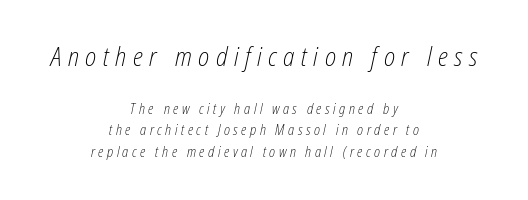
{"italic": "yes", "lean": "right", "slant_degrees": 12, "bold": "no", "underline": "no", "align": "center", "line_spacing": "normal", "line_spacing_ratio": 1.54, "letter_spacing": "wide", "letter_spacing_em": 0.25, "larger_block": "first", "size_ratio": 1.86, "glyph_px": 26}
